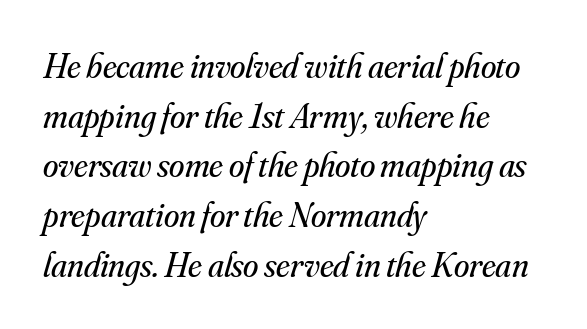
Q: Is the text bold? A: No.
Q: Is the text italic (slanted)? A: Yes, it leans right by about 16 degrees.
Q: Is the typeface a serif or a sans-serif typeface? A: Serif.
Q: Is the text underlined? A: No.
Q: How is the paragraph aligned? A: Left-aligned.
Q: Is the spacing between letters normal or unusually wide? A: Normal.
Q: Is the spacing between lines tight, normal or loose? A: Normal.
Q: Width (condensed, normal, or wide)? A: Normal.
Q: Stroke contrast? A: Medium.
Q: x-height? A: Small.
Q: Monospaced? A: No.
